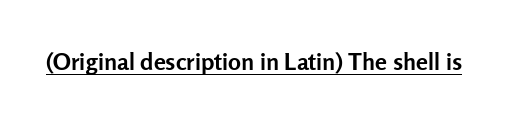
Q: Is the text bold? A: Yes.
Q: Is the text italic (slanted)? A: No, it is upright.
Q: Is the text underlined? A: Yes.
Q: Is the spacing between letters normal or unusually wide? A: Normal.
